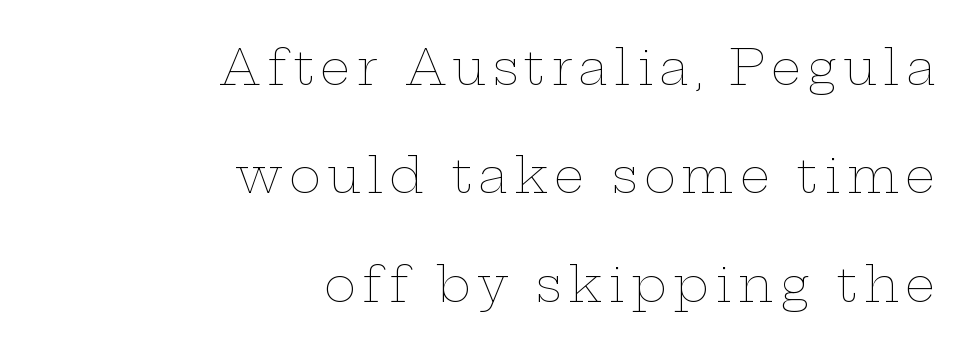
Q: Is the text bold? A: No.
Q: Is the text italic (slanted)? A: No, it is upright.
Q: Is the text underlined? A: No.
Q: How is the paragraph aligned? A: Right-aligned.
Q: Is the spacing between lines tight, normal or loose? A: Loose.
Q: Width (condensed, normal, or wide)? A: Wide.
Q: Stroke contrast? A: Low.
Q: x-height? A: Medium.
Q: Monospaced? A: No.
